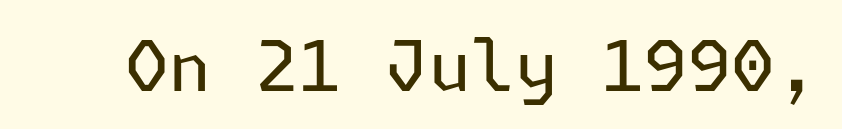
Vertical strokes here are truly vertical. Underlining? Definitely not there. The tracking reads as untouched default to a designer's eye. Examine the stroke ends and you'll find no serifs.
